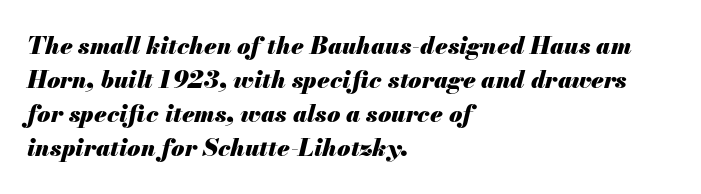
Q: Is the text bold? A: Yes.
Q: Is the text italic (slanted)? A: Yes, it leans right by about 13 degrees.
Q: Is the text underlined? A: No.
Q: How is the paragraph aligned? A: Left-aligned.
Q: Is the spacing between letters normal or unusually wide? A: Normal.
Q: Is the spacing between lines tight, normal or loose? A: Normal.
